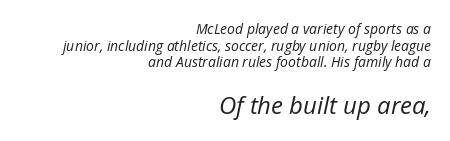
{"italic": "yes", "lean": "right", "slant_degrees": 12, "bold": "no", "underline": "no", "align": "right", "line_spacing_ratio": 1.18, "letter_spacing": "normal", "letter_spacing_em": 0.0, "larger_block": "second", "size_ratio": 1.71, "glyph_px": 24}
